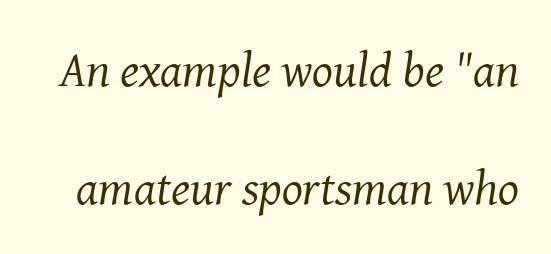
The image shows 49 px regular-weight serif type, italic (leaning right); set loose line spacing (2.4x), normal letter spacing, not underlined; medium stroke contrast and a medium x-height.
